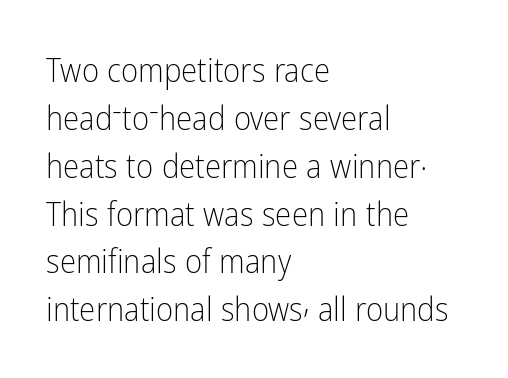
{"serif": "no", "italic": "no", "bold": "no", "weight": "light", "width": "condensed", "stroke_contrast": "low", "x_height": "medium", "monospaced": "no", "underline": "no", "align": "left", "line_spacing": "normal", "line_spacing_ratio": 1.45, "letter_spacing": "normal", "letter_spacing_em": 0.0, "glyph_px": 33}
